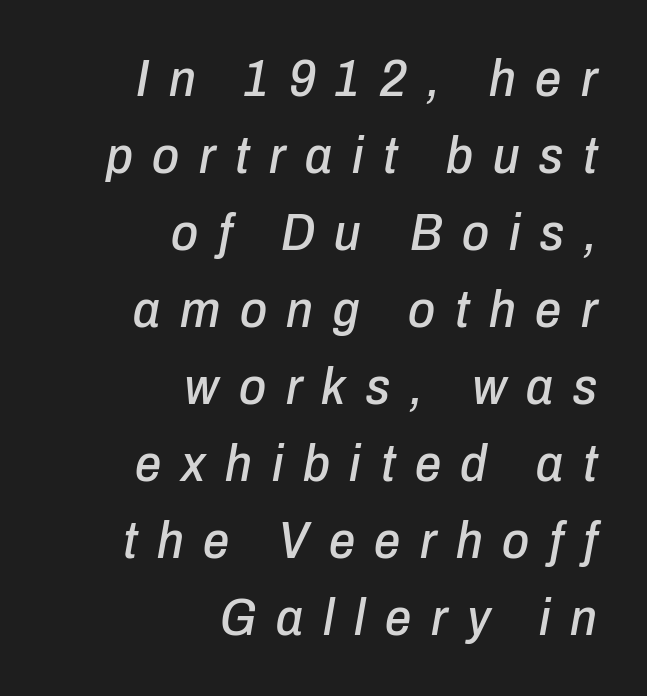
The image shows 52 px condensed type, italic (leaning right); set right-aligned, normal line spacing (1.48x), unusually wide letter spacing (+0.38 em), not underlined; low stroke contrast and a medium x-height.
